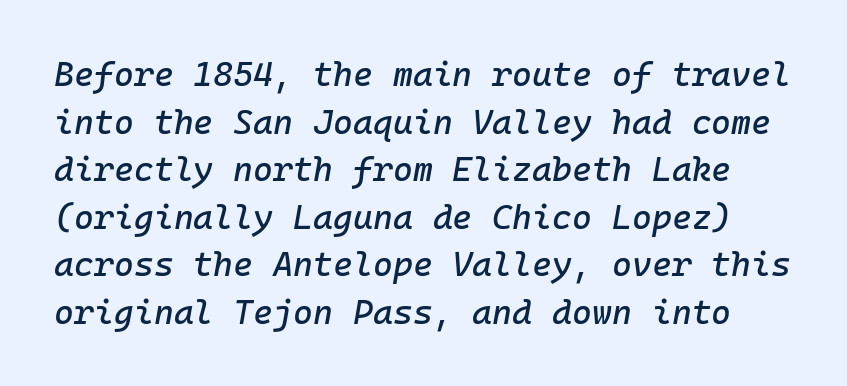
The passage shown is typed in a monospace face where columns stay perfectly aligned. Characters follow at the spacing the type designer built in. Rendered with sloped, italic letterforms. Honestly, there is no underline to notice here at all.
